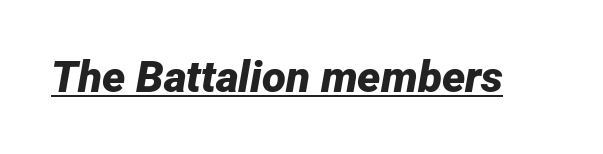
The image shows 44 px bold type, italic (leaning right); set normal letter spacing, underlined; low stroke contrast and a medium x-height.
